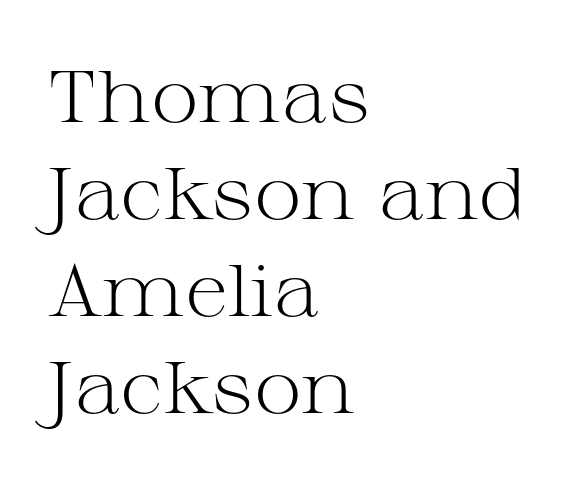
Stroke terminals: seriffed. The typesetter chose a ragged-right arrangement here. Heaviness? Minimal to ordinary, like unemphasized prose. The area under the type is left untouched. Regarding leading, the lines here are spaced in the standard way.
